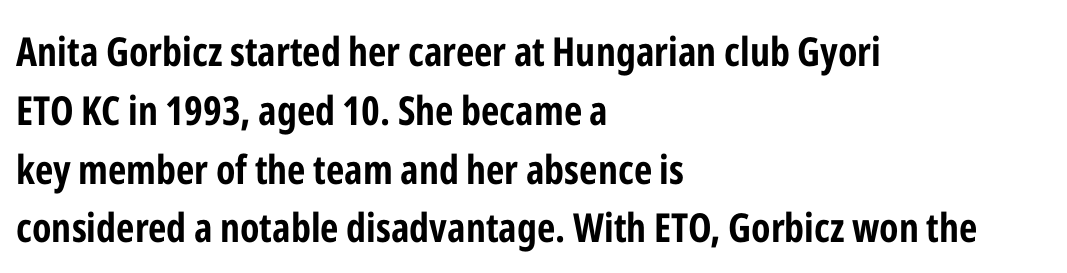
{"serif": "no", "italic": "no", "bold": "yes", "weight": "bold", "width": "condensed", "stroke_contrast": "low", "x_height": "medium", "monospaced": "no", "underline": "no", "align": "left", "line_spacing": "normal", "line_spacing_ratio": 1.47, "letter_spacing": "normal", "letter_spacing_em": 0.0, "glyph_px": 40}
